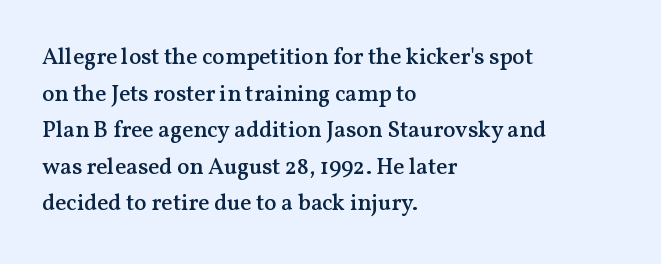
Q: Is the text bold? A: Semi-bold.
Q: Is the text italic (slanted)? A: No, it is upright.
Q: Is the text underlined? A: No.
Q: How is the paragraph aligned? A: Left-aligned.
Q: Is the spacing between letters normal or unusually wide? A: Normal.
Q: Is the spacing between lines tight, normal or loose? A: Normal.
